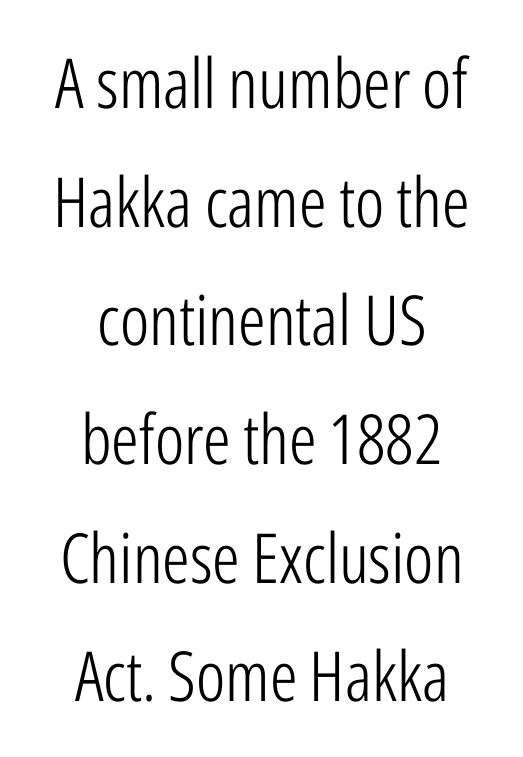
Q: Is the text bold? A: No.
Q: Is the text italic (slanted)? A: No, it is upright.
Q: Is the typeface a serif or a sans-serif typeface? A: Sans-serif.
Q: Is the text underlined? A: No.
Q: How is the paragraph aligned? A: Centered.
Q: Is the spacing between letters normal or unusually wide? A: Normal.
Q: Width (condensed, normal, or wide)? A: Condensed.
Q: Stroke contrast? A: Low.
Q: x-height? A: Medium.
Q: Monospaced? A: No.
